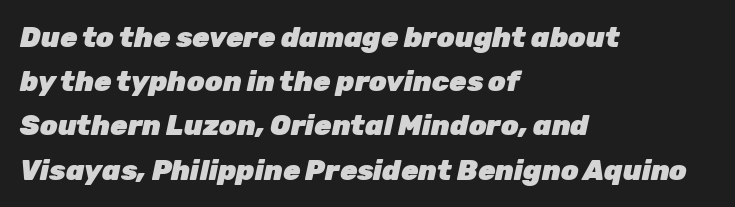
Q: Is the text bold? A: Yes.
Q: Is the text italic (slanted)? A: Yes, it leans right by about 12 degrees.
Q: Is the text underlined? A: No.
Q: How is the paragraph aligned? A: Left-aligned.
Q: Is the spacing between letters normal or unusually wide? A: Normal.
Q: Is the spacing between lines tight, normal or loose? A: Normal.
Q: Width (condensed, normal, or wide)? A: Normal.
Q: Stroke contrast? A: Low.
Q: x-height? A: Medium.
Q: Monospaced? A: No.
